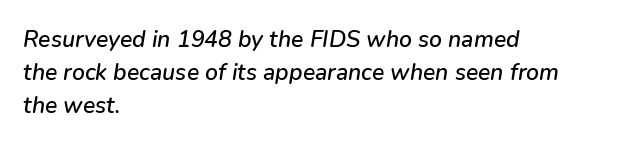
Q: Is the text italic (slanted)? A: Yes, it leans right by about 9 degrees.
Q: Is the text underlined? A: No.
Q: How is the paragraph aligned? A: Left-aligned.
Q: Is the spacing between letters normal or unusually wide? A: Normal.
Q: Is the spacing between lines tight, normal or loose? A: Normal.
